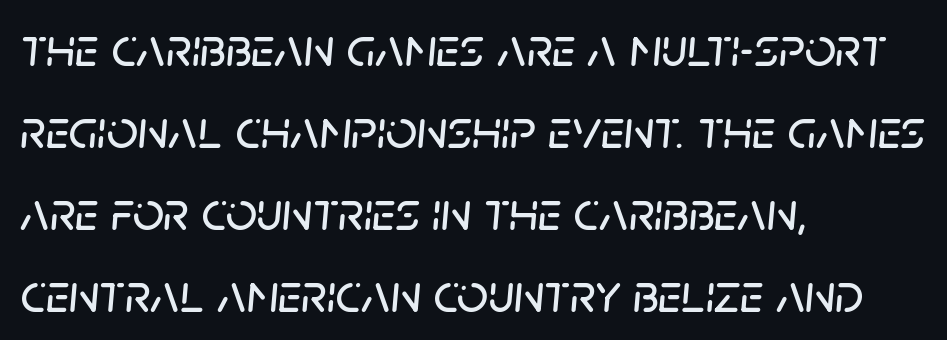
{"italic": "yes", "lean": "right", "slant_degrees": 5, "width": "normal", "stroke_contrast": "low", "x_height": "large", "monospaced": "no", "underline": "no", "align": "left", "line_spacing": "normal", "line_spacing_ratio": 1.49, "letter_spacing": "normal", "letter_spacing_em": 0.0, "glyph_px": 55}
